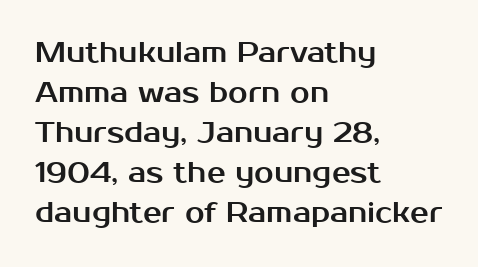
The image shows 28 px sans-serif type, upright; set left-aligned, normal line spacing (1.43x), normal letter spacing, not underlined; medium stroke contrast and a medium x-height.
